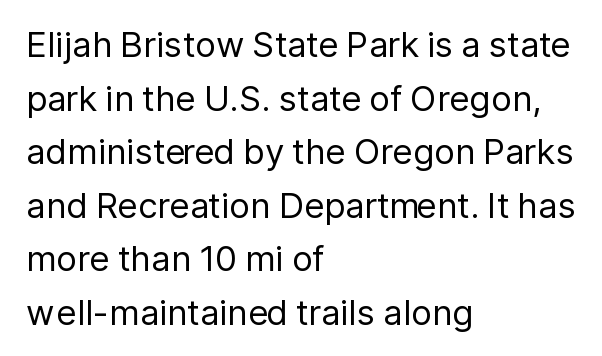
Q: Is the text bold? A: No.
Q: Is the text italic (slanted)? A: No, it is upright.
Q: Is the typeface a serif or a sans-serif typeface? A: Sans-serif.
Q: Is the text underlined? A: No.
Q: How is the paragraph aligned? A: Left-aligned.
Q: Is the spacing between letters normal or unusually wide? A: Normal.
Q: Is the spacing between lines tight, normal or loose? A: Normal.
Q: Width (condensed, normal, or wide)? A: Normal.
Q: Stroke contrast? A: Low.
Q: x-height? A: Medium.
Q: Monospaced? A: No.
